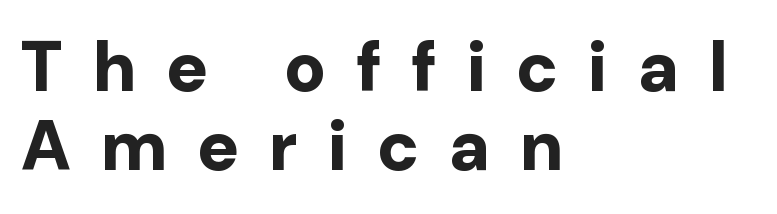
{"serif": "no", "italic": "no", "bold": "yes", "weight": "bold", "width": "normal", "stroke_contrast": "low", "x_height": "medium", "monospaced": "no", "underline": "no", "align": "left", "line_spacing": "tight", "line_spacing_ratio": 1.13, "letter_spacing": "wide", "letter_spacing_em": 0.43, "glyph_px": 70}
